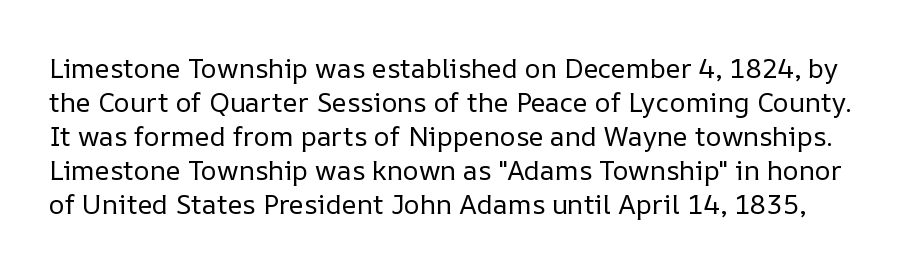
{"italic": "no", "bold": "no", "underline": "no", "line_spacing": "normal", "line_spacing_ratio": 1.26, "letter_spacing": "normal", "letter_spacing_em": 0.0, "glyph_px": 27}
